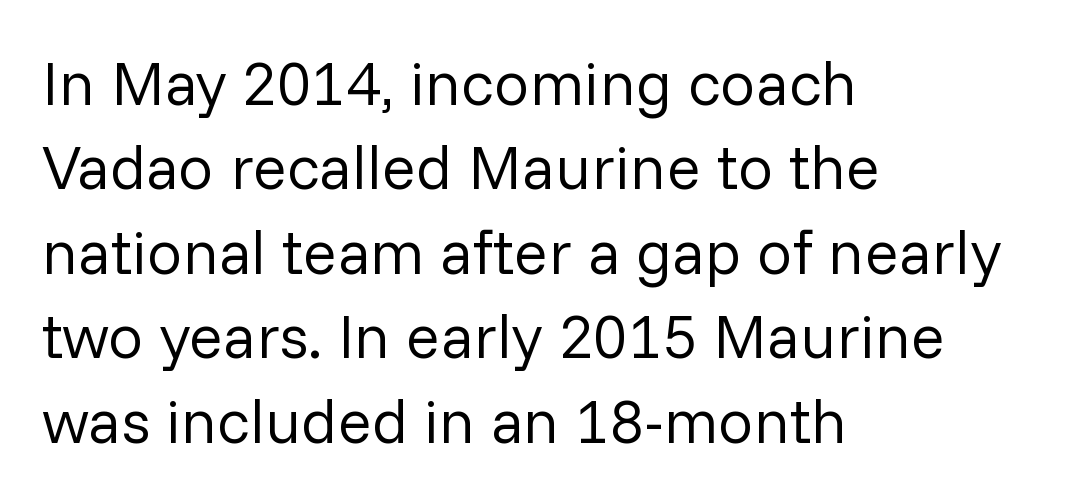
Is the block centered? No — it sits flush against the left margin. Does the leading feel generous? No, just average. The typeface has the unassuming heft of standard copy or less. The gap between lines stays unmarked.
